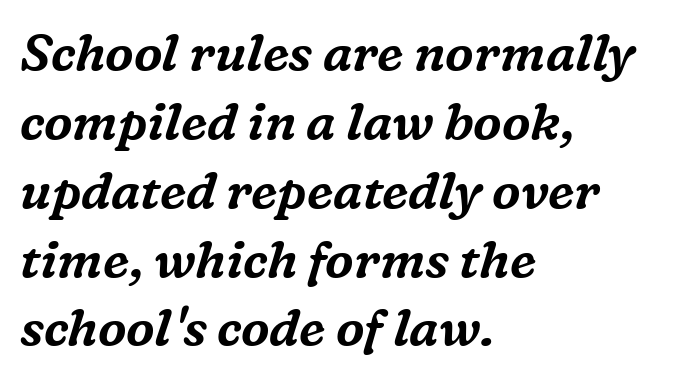
The image shows 51 px serif type, italic (leaning right); set left-aligned, normal line spacing (1.35x), normal letter spacing, not underlined; medium stroke contrast and a medium x-height.
